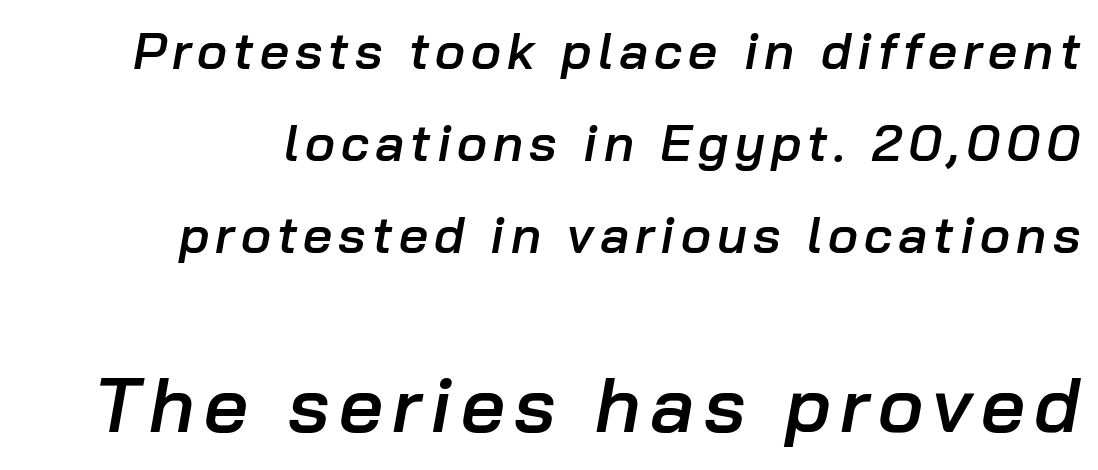
The image shows 77 px semibold type, italic (leaning right); set right-aligned, line spacing 1.8x, not underlined; the second (bottom) block is 1.51x larger; low stroke contrast and a medium x-height.
